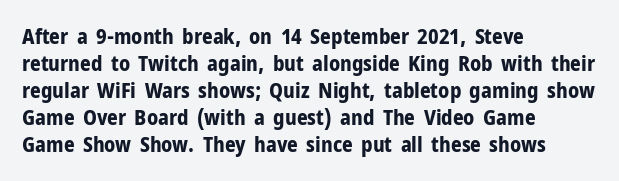
{"italic": "no", "bold": "yes", "underline": "no", "align": "left", "line_spacing": "normal", "line_spacing_ratio": 1.28, "letter_spacing": "normal", "letter_spacing_em": 0.0, "glyph_px": 21}
